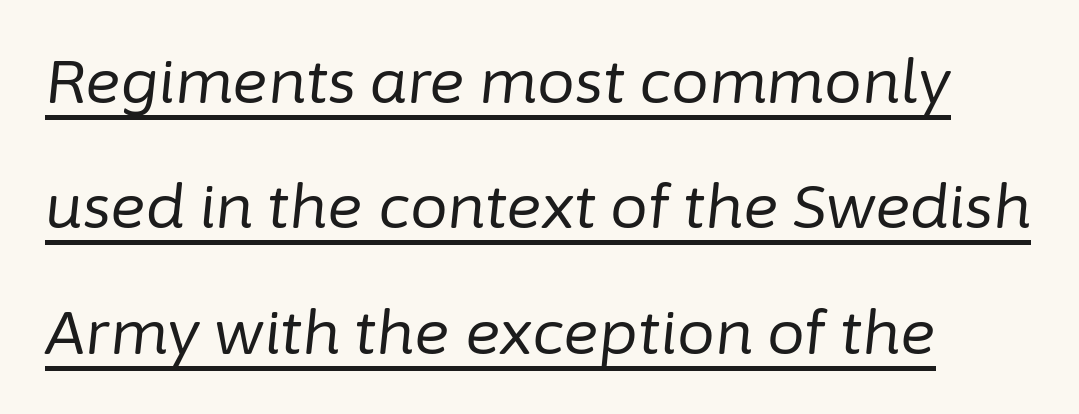
The image shows 60 px regular-weight type, italic (leaning right); set loose line spacing (2.09x), normal letter spacing, underlined; low stroke contrast and a medium x-height.
